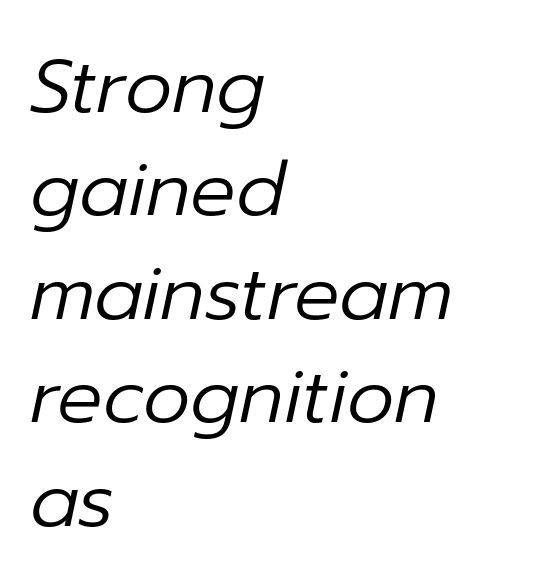
Caption: standard tracking, unaltered. Has an underline been added? It has not. Compared with a centered layout, this one pins lines to the left instead. The specimen reads as italic at a glance.
